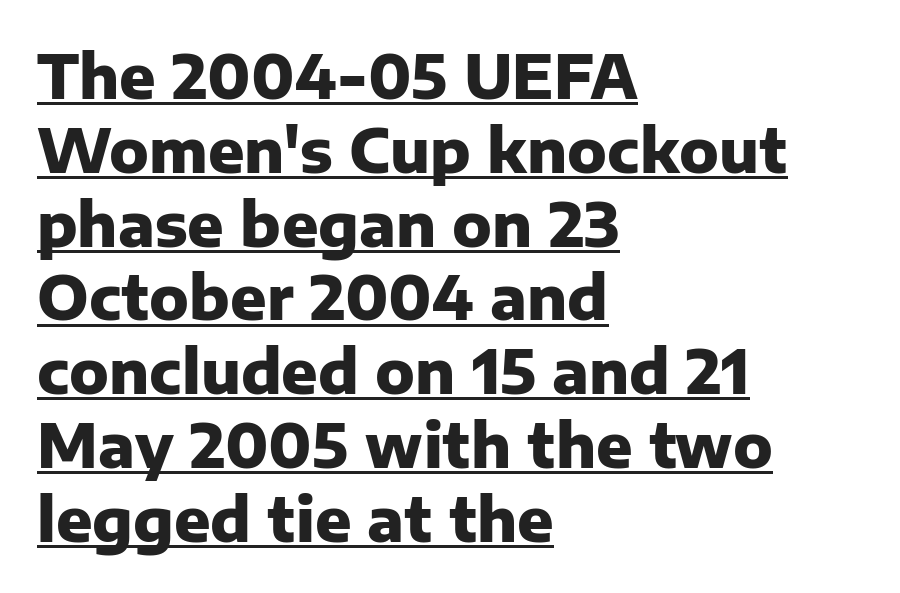
Looks like someone drew a line under every word here. These lines keep a tight, regular rhythm from letter to letter. Nope, no serifs anywhere on these letters. The setting favours the left margin, as ordinary paragraphs usually do. Note the varied advance widths — an 'i' is clearly narrower than an 'm'.
